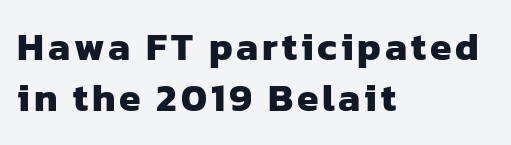
Each line starts at the same left margin while the right side varies. Each letter keeps its own natural width here, so spacing adapts to shape. Nobody drew a line under any word here. Set as a true bold cut, around the 700 mark.
